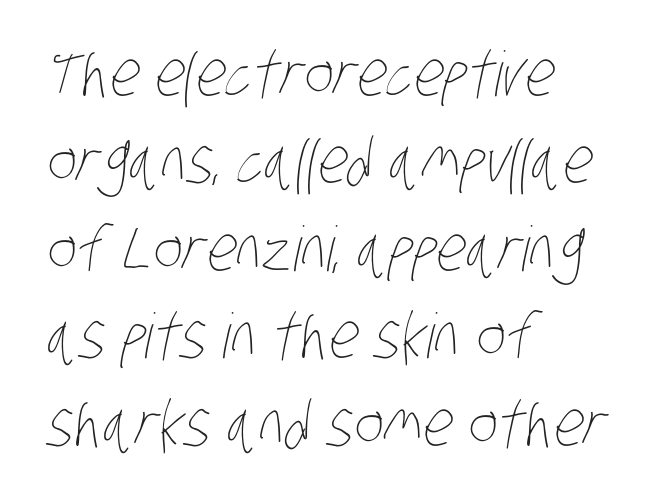
The image shows 62 px thin, condensed type; set left-aligned, normal line spacing (1.41x), normal letter spacing, not underlined; low stroke contrast and a large x-height.
